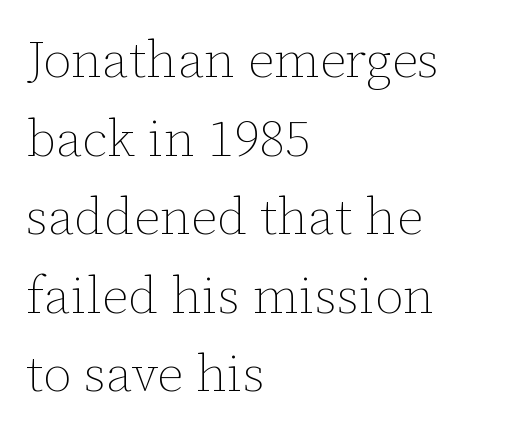
{"italic": "no", "bold": "no", "weight": "thin", "width": "normal", "stroke_contrast": "low", "x_height": "medium", "monospaced": "no", "underline": "no", "align": "left", "line_spacing": "normal", "line_spacing_ratio": 1.51, "letter_spacing": "normal", "letter_spacing_em": 0.0, "glyph_px": 52}
